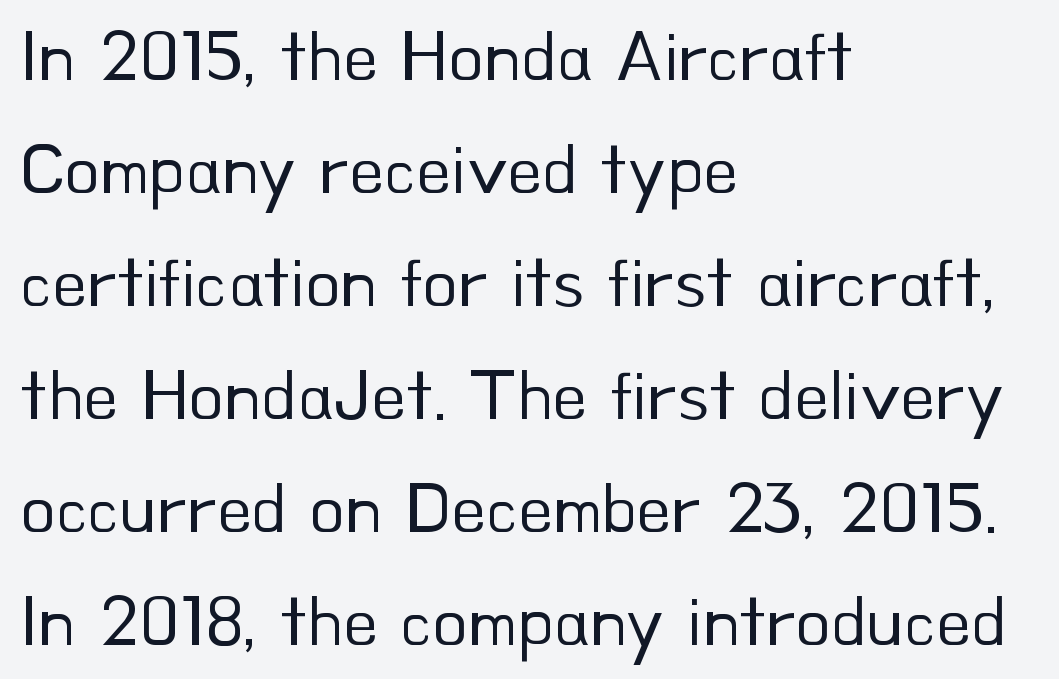
{"serif": "no", "italic": "no", "bold": "no", "weight": "regular", "width": "normal", "stroke_contrast": "low", "x_height": "small", "monospaced": "no", "underline": "no", "align": "left", "line_spacing": "normal", "line_spacing_ratio": 1.57, "letter_spacing": "normal", "letter_spacing_em": 0.0, "glyph_px": 72}
